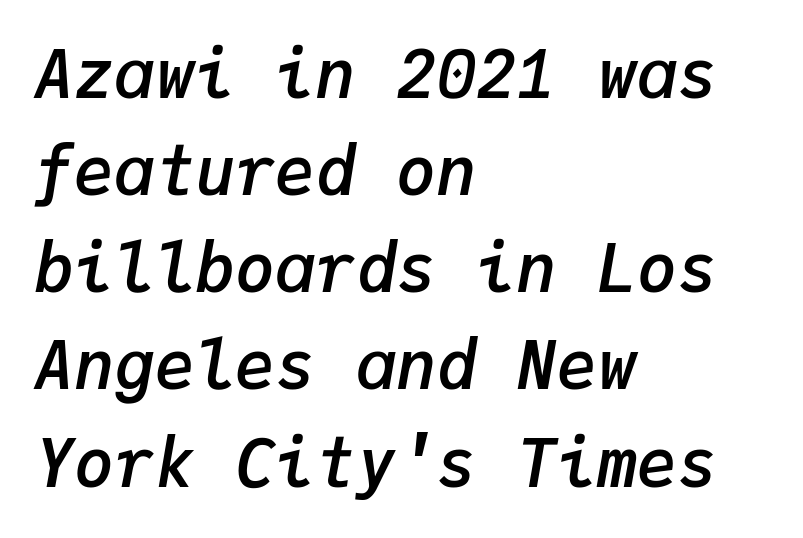
The image shows 67 px semibold type, italic (leaning right), monospaced; set left-aligned, normal line spacing (1.45x), normal letter spacing, not underlined; low stroke contrast and a medium x-height.
